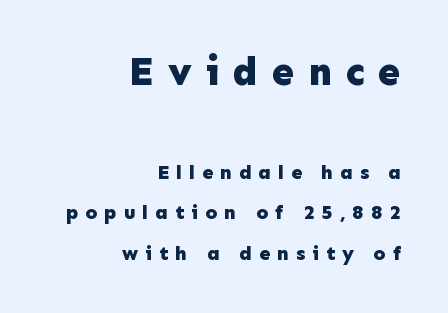
{"serif": "no", "italic": "no", "bold": "yes", "weight": "bold", "width": "normal", "stroke_contrast": "low", "x_height": "medium", "monospaced": "no", "underline": "no", "align": "right", "line_spacing": "loose", "line_spacing_ratio": 2.02, "letter_spacing": "wide", "letter_spacing_em": 0.34, "larger_block": "first", "size_ratio": 2.0, "glyph_px": 40}
